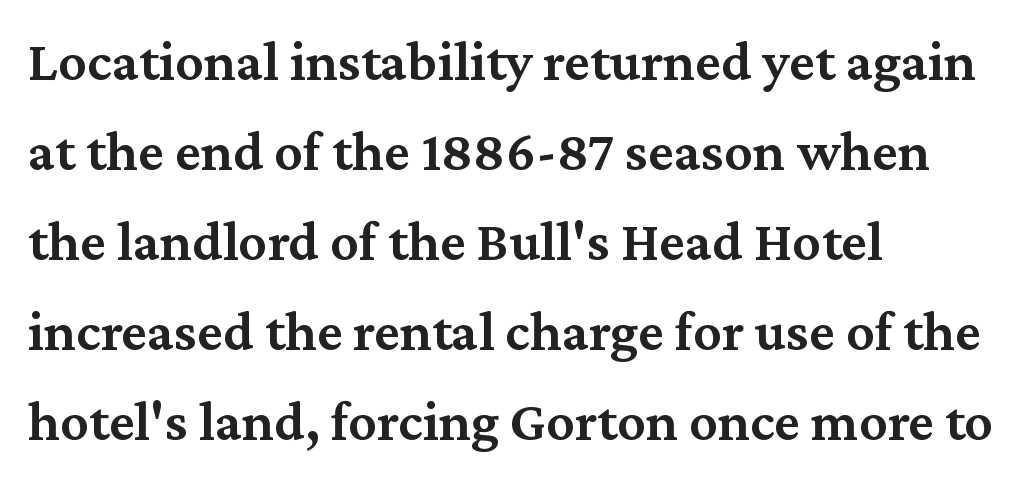
{"serif": "yes", "italic": "no", "bold": "semi", "weight": "semibold", "width": "normal", "stroke_contrast": "medium", "x_height": "medium", "monospaced": "no", "underline": "no", "align": "left", "line_spacing": "normal", "line_spacing_ratio": 1.58, "letter_spacing": "normal", "letter_spacing_em": 0.0, "glyph_px": 57}
